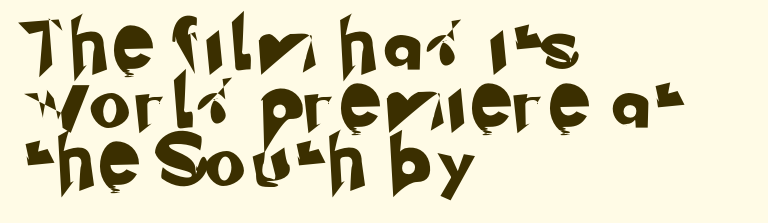
The image shows 51 px sans-serif type; set left-aligned, tight line spacing (1.14x), unusually wide letter spacing (+0.22 em), not underlined; low stroke contrast and a small x-height.
